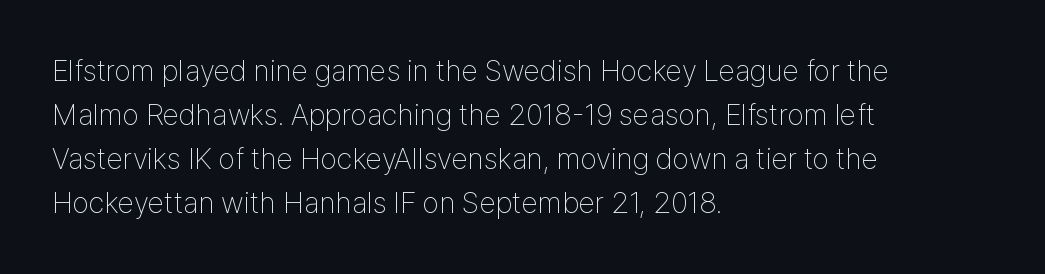
Is the block centered? No — it sits flush against the left margin. The type family on display is of the sans-serif kind. The words here are not underlined. This block has exactly the height ordinary leading produces. These glyphs show unthickened strokes, regular width or finer.
